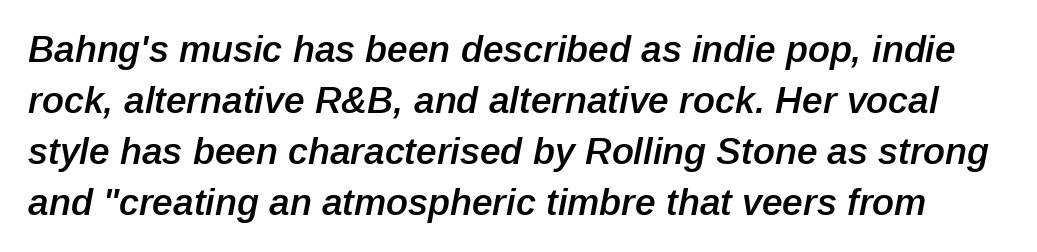
{"italic": "yes", "lean": "right", "slant_degrees": 12, "bold": "semi", "weight": "semibold", "width": "normal", "stroke_contrast": "low", "x_height": "medium", "monospaced": "no", "underline": "no", "line_spacing": "normal", "line_spacing_ratio": 1.38, "letter_spacing": "normal", "letter_spacing_em": 0.0, "glyph_px": 37}
